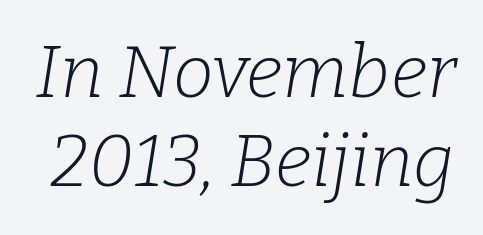
{"serif": "yes", "italic": "yes", "lean": "right", "slant_degrees": 9, "bold": "no", "weight": "light", "width": "normal", "stroke_contrast": "low", "x_height": "medium", "monospaced": "no", "underline": "no", "line_spacing_ratio": 1.22, "letter_spacing": "normal", "letter_spacing_em": 0.0, "glyph_px": 73}
